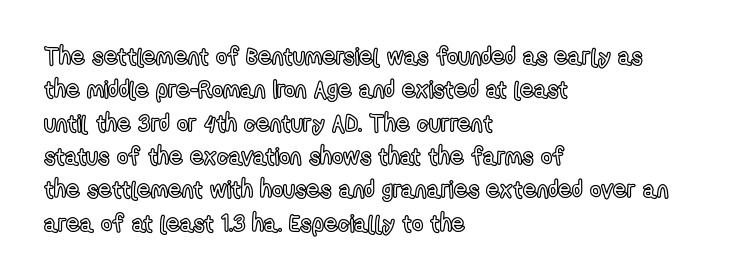
{"italic": "no", "underline": "no", "align": "left", "line_spacing": "normal", "line_spacing_ratio": 1.39, "letter_spacing": "normal", "letter_spacing_em": 0.0, "glyph_px": 24}
